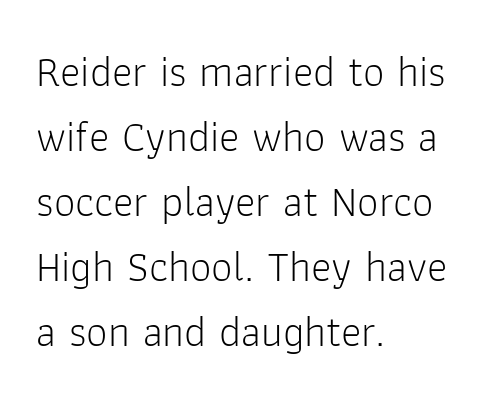
The image shows 43 px light sans-serif type, upright; set left-aligned, normal line spacing (1.51x), normal letter spacing, not underlined; low stroke contrast and a medium x-height.
